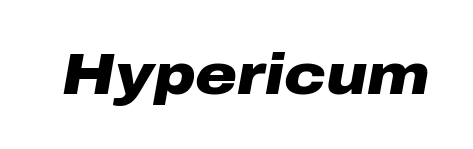
Underlining? Definitely not there. The typesetting leans heavy: a genuine bold. Each letter keeps its own natural width here, so spacing adapts to shape. It's the slanting kind of type. Look at the tracking — it's just the regular setting, nothing added.
